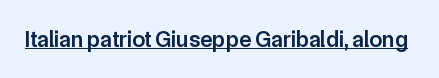
Q: Is the text bold? A: Semi-bold.
Q: Is the text italic (slanted)? A: No, it is upright.
Q: Is the text underlined? A: Yes.
Q: Is the spacing between letters normal or unusually wide? A: Normal.
